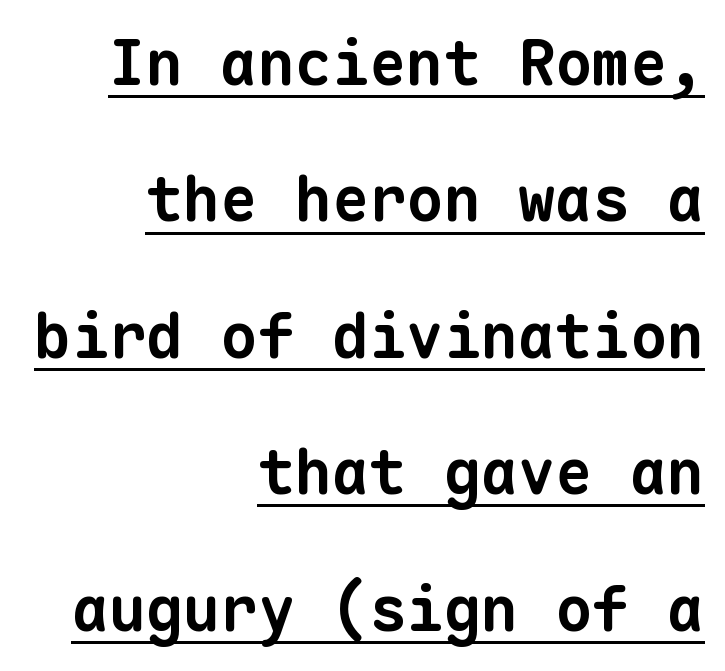
Q: Is the text bold? A: Yes.
Q: Is the typeface a serif or a sans-serif typeface? A: Sans-serif.
Q: Is the text underlined? A: Yes.
Q: How is the paragraph aligned? A: Right-aligned.
Q: Is the spacing between letters normal or unusually wide? A: Normal.
Q: Is the spacing between lines tight, normal or loose? A: Loose.
Q: Width (condensed, normal, or wide)? A: Normal.
Q: Stroke contrast? A: Low.
Q: x-height? A: Medium.
Q: Monospaced? A: Yes.
